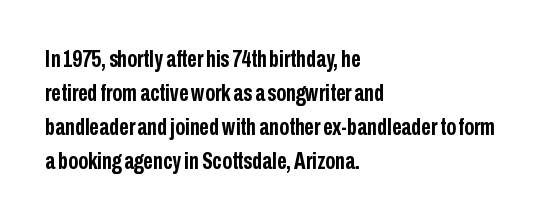
{"italic": "no", "bold": "yes", "underline": "no", "align": "left", "line_spacing": "normal", "line_spacing_ratio": 1.42, "letter_spacing": "normal", "letter_spacing_em": 0.0, "glyph_px": 24}
